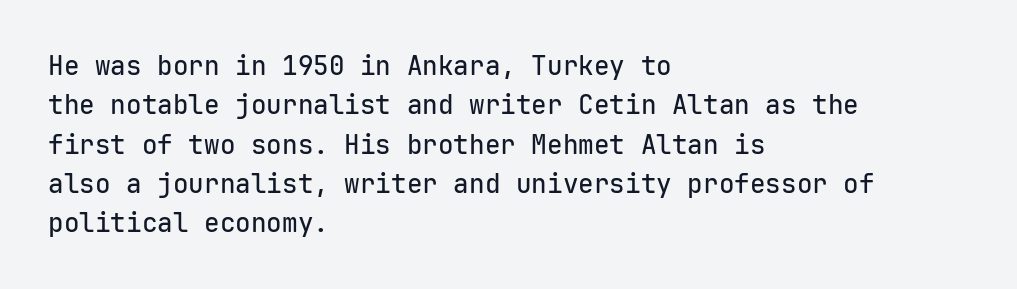
Q: Is the text italic (slanted)? A: No, it is upright.
Q: Is the text underlined? A: No.
Q: How is the paragraph aligned? A: Left-aligned.
Q: Is the spacing between letters normal or unusually wide? A: Normal.
Q: Is the spacing between lines tight, normal or loose? A: Normal.
